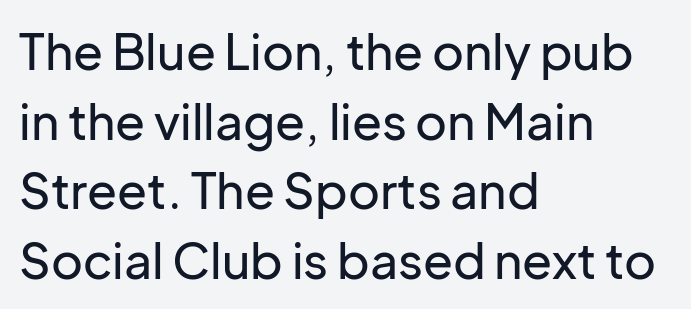
{"serif": "no", "italic": "no", "width": "normal", "stroke_contrast": "low", "x_height": "medium", "monospaced": "no", "underline": "no", "align": "left", "line_spacing": "normal", "line_spacing_ratio": 1.42, "letter_spacing": "normal", "letter_spacing_em": 0.0, "glyph_px": 49}
